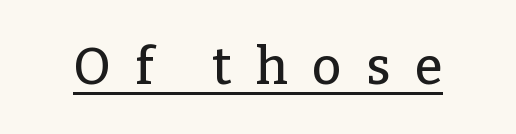
{"serif": "yes", "italic": "no", "width": "normal", "stroke_contrast": "low", "x_height": "medium", "monospaced": "no", "underline": "yes", "letter_spacing": "wide", "letter_spacing_em": 0.48, "glyph_px": 51}
